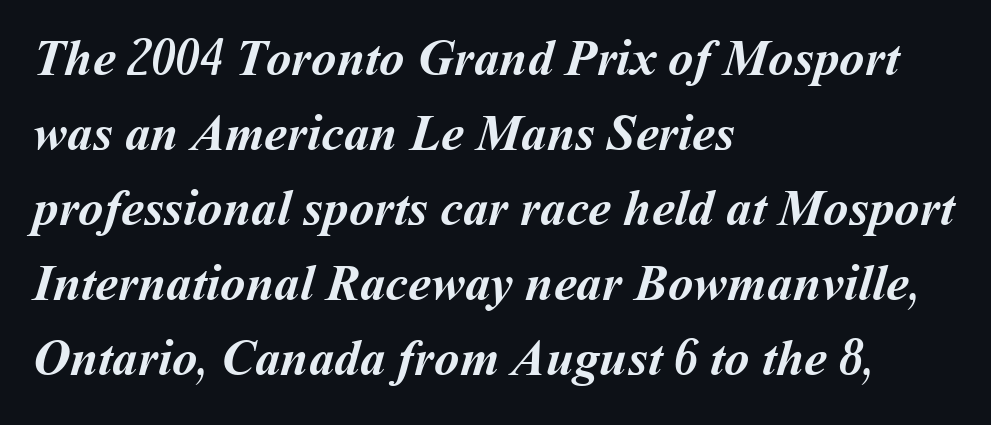
Q: Is the text bold? A: Yes.
Q: Is the text underlined? A: No.
Q: How is the paragraph aligned? A: Left-aligned.
Q: Is the spacing between letters normal or unusually wide? A: Normal.
Q: Is the spacing between lines tight, normal or loose? A: Normal.
Q: Width (condensed, normal, or wide)? A: Normal.
Q: Stroke contrast? A: Medium.
Q: x-height? A: Medium.
Q: Monospaced? A: No.
